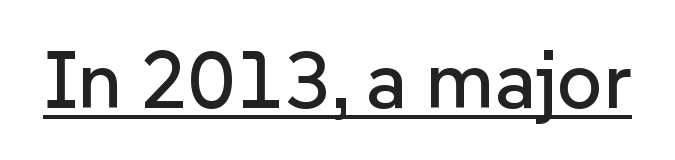
Q: Is the text italic (slanted)? A: No, it is upright.
Q: Is the typeface a serif or a sans-serif typeface? A: Sans-serif.
Q: Is the text underlined? A: Yes.
Q: Is the spacing between letters normal or unusually wide? A: Normal.
Q: Width (condensed, normal, or wide)? A: Normal.
Q: Stroke contrast? A: Low.
Q: x-height? A: Medium.
Q: Monospaced? A: No.
